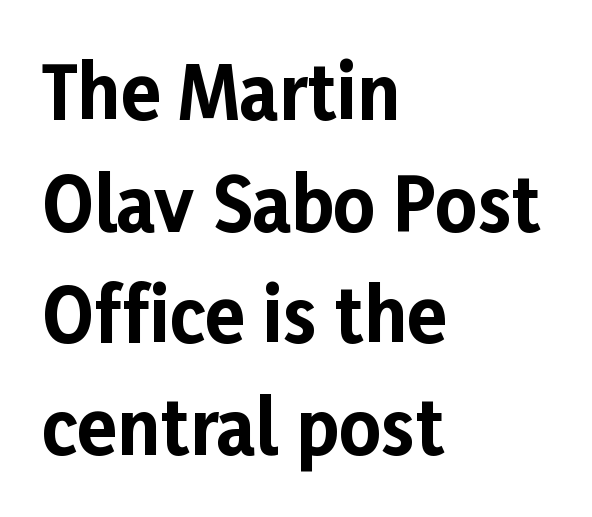
The zone under the glyphs is completely vacant. I'd call this a sans setting — the letters go barefoot. What weight is shown? A full bold with thick strokes. The passage shown is typed in a proportional face where columns would drift. Line beginnings align vertically; line endings do not.
